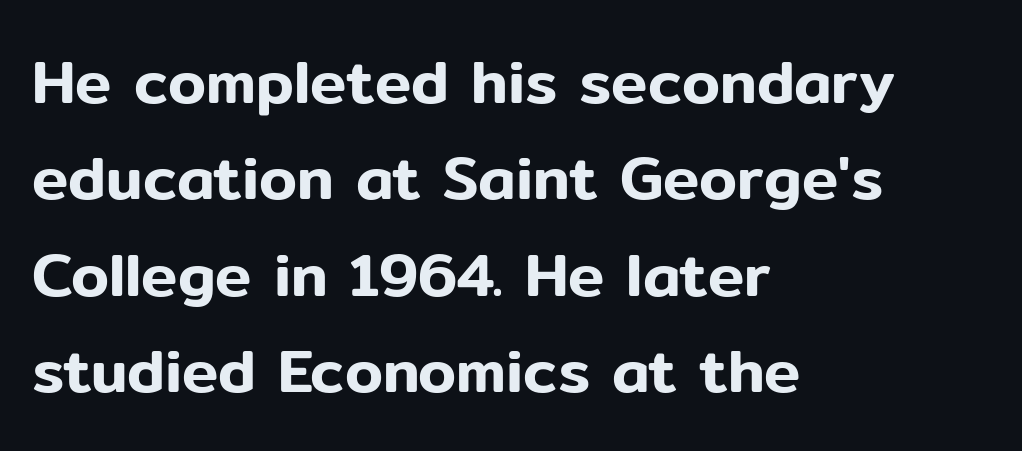
If you drew a line through each stem, it would be perfectly vertical. Line spacing here is normal. Default kerning and tracking; the words read as compact shapes. The face used here is proportionally spaced, like ordinary book or web type. You can tell from the bare stems that sans-serif type was used.
